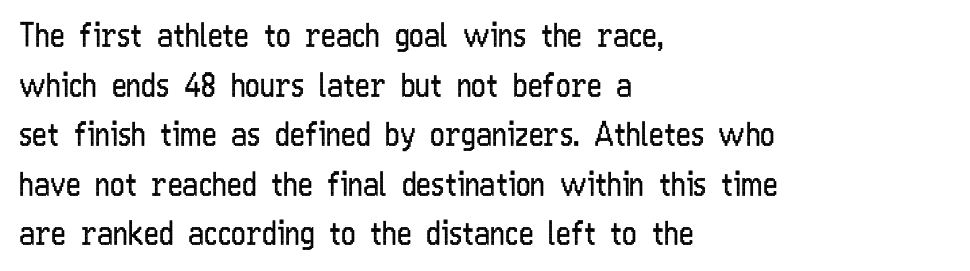
The image shows 32 px regular-weight, condensed sans-serif type, upright; set left-aligned, normal line spacing (1.55x), normal letter spacing, not underlined; low stroke contrast and a medium x-height.
